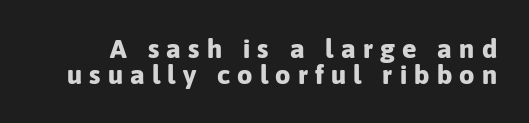
Plain, unruled lines of type. Ascenders rise straight up at ninety degrees. The letterforms stand isolated, each surrounded by extra space. Typesetter's note: full bold, strokes at maximum text heaviness. Honestly, the rows look squashed on top of each other.
